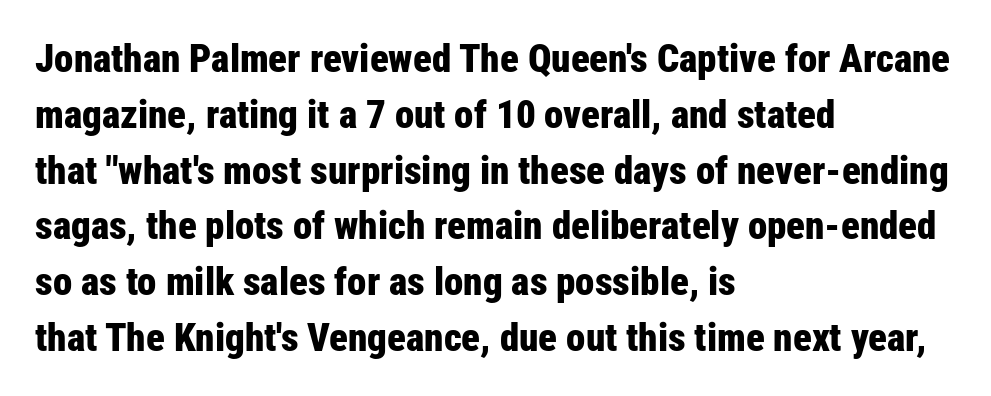
{"serif": "no", "italic": "no", "bold": "yes", "weight": "bold", "width": "condensed", "stroke_contrast": "low", "x_height": "medium", "monospaced": "no", "underline": "no", "align": "left", "line_spacing": "normal", "line_spacing_ratio": 1.43, "letter_spacing": "normal", "letter_spacing_em": 0.0, "glyph_px": 39}
